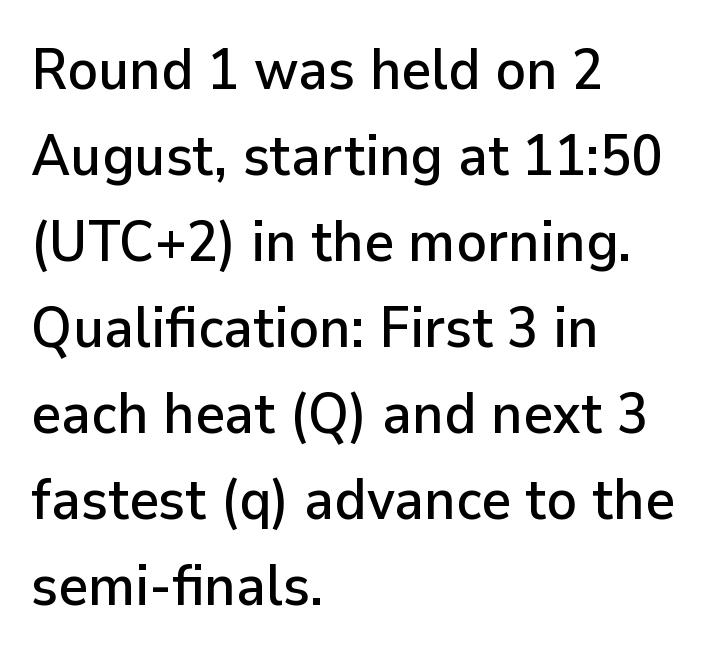
{"serif": "no", "italic": "no", "width": "normal", "stroke_contrast": "low", "x_height": "medium", "monospaced": "no", "underline": "no", "align": "left", "line_spacing": "normal", "line_spacing_ratio": 1.51, "letter_spacing": "normal", "letter_spacing_em": 0.0, "glyph_px": 57}
